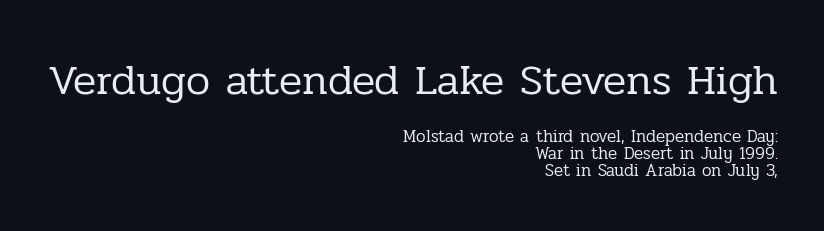
Q: Is the text bold? A: No.
Q: Is the text italic (slanted)? A: No, it is upright.
Q: Is the typeface a serif or a sans-serif typeface? A: Serif.
Q: Is the text underlined? A: No.
Q: How is the paragraph aligned? A: Right-aligned.
Q: Is the spacing between letters normal or unusually wide? A: Normal.
Q: Is the spacing between lines tight, normal or loose? A: Tight.
Q: Which block of text is set in a larger size, the first (top) or the second (bottom)? A: The first (top) one.
Q: Width (condensed, normal, or wide)? A: Normal.
Q: Stroke contrast? A: Low.
Q: x-height? A: Medium.
Q: Monospaced? A: No.
